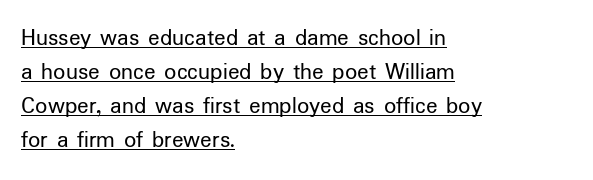
Q: Is the text bold? A: No.
Q: Is the text italic (slanted)? A: No, it is upright.
Q: Is the text underlined? A: Yes.
Q: How is the paragraph aligned? A: Left-aligned.
Q: Is the spacing between letters normal or unusually wide? A: Normal.
Q: Is the spacing between lines tight, normal or loose? A: Normal.
